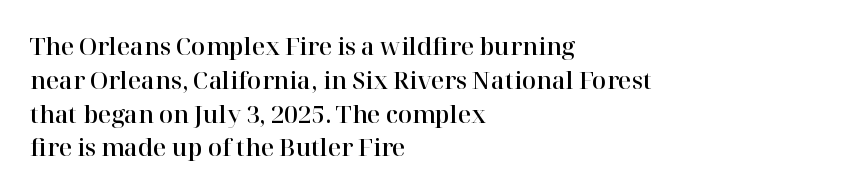
Q: Is the text italic (slanted)? A: No, it is upright.
Q: Is the text underlined? A: No.
Q: How is the paragraph aligned? A: Left-aligned.
Q: Is the spacing between letters normal or unusually wide? A: Normal.
Q: Is the spacing between lines tight, normal or loose? A: Normal.
